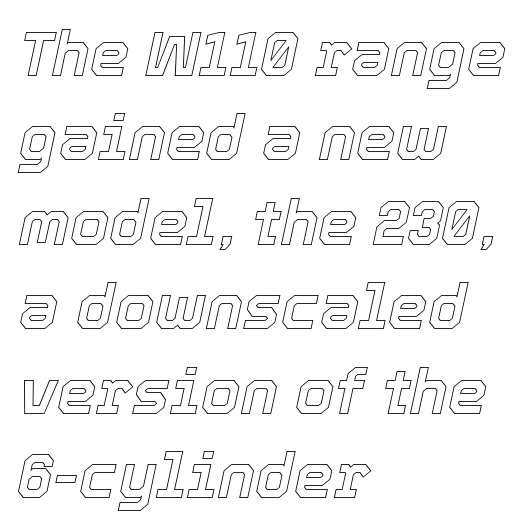
The image shows 63 px text type, italic (leaning right); set left-aligned, normal line spacing (1.34x), normal letter spacing, not underlined; a medium x-height.
